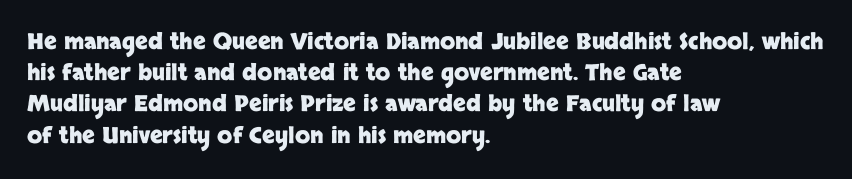
The image shows 22 px bold type, upright; set left-aligned, normal line spacing (1.42x), normal letter spacing, not underlined.
